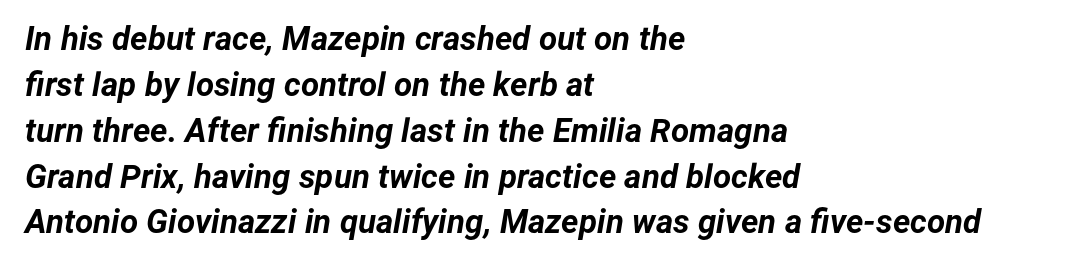
Q: Is the text bold? A: Yes.
Q: Is the text italic (slanted)? A: Yes, it leans right by about 12 degrees.
Q: Is the text underlined? A: No.
Q: How is the paragraph aligned? A: Left-aligned.
Q: Is the spacing between letters normal or unusually wide? A: Normal.
Q: Is the spacing between lines tight, normal or loose? A: Normal.
Q: Width (condensed, normal, or wide)? A: Normal.
Q: Stroke contrast? A: Low.
Q: x-height? A: Medium.
Q: Monospaced? A: No.
